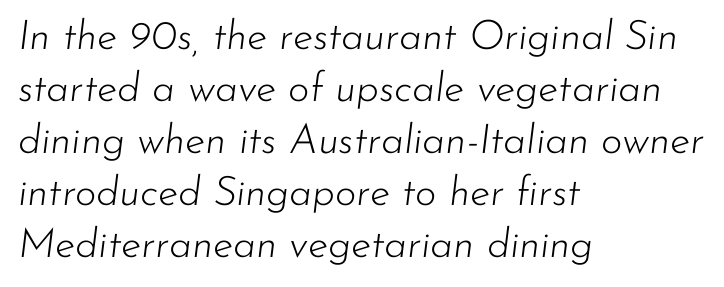
Q: Is the text bold? A: No.
Q: Is the text italic (slanted)? A: Yes, it leans right by about 7 degrees.
Q: Is the text underlined? A: No.
Q: How is the paragraph aligned? A: Left-aligned.
Q: Is the spacing between letters normal or unusually wide? A: Normal.
Q: Is the spacing between lines tight, normal or loose? A: Normal.
Q: Width (condensed, normal, or wide)? A: Normal.
Q: Stroke contrast? A: Low.
Q: x-height? A: Small.
Q: Monospaced? A: No.
